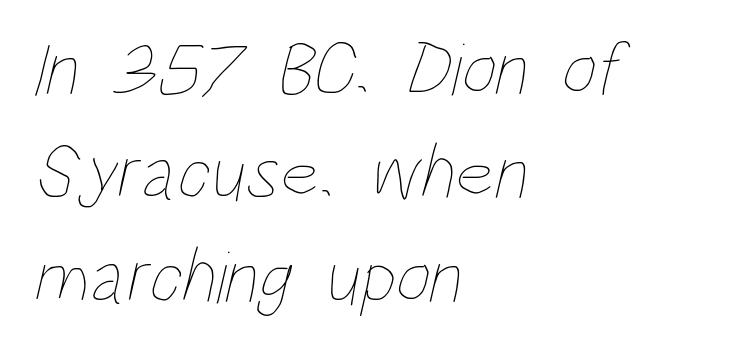
Here the designer chose a conventional face with non-uniform glyph widths. A typesetter would call this leading conventional body-copy spacing. The rendering keeps characters at their native spacing. The paragraph shown leans on its left margin. Lines of text with bare space underneath.
